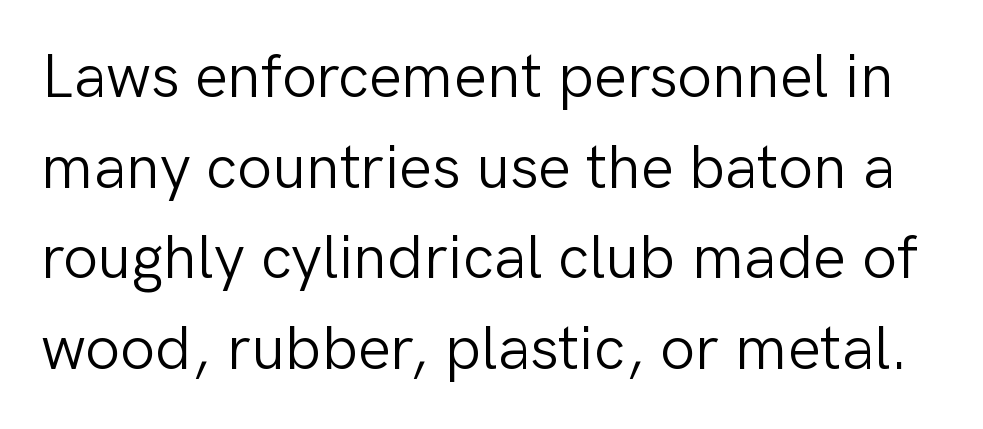
{"serif": "no", "italic": "no", "bold": "no", "weight": "light", "width": "normal", "stroke_contrast": "low", "x_height": "medium", "monospaced": "no", "underline": "no", "line_spacing": "normal", "line_spacing_ratio": 1.46, "letter_spacing": "normal", "letter_spacing_em": 0.0, "glyph_px": 62}
